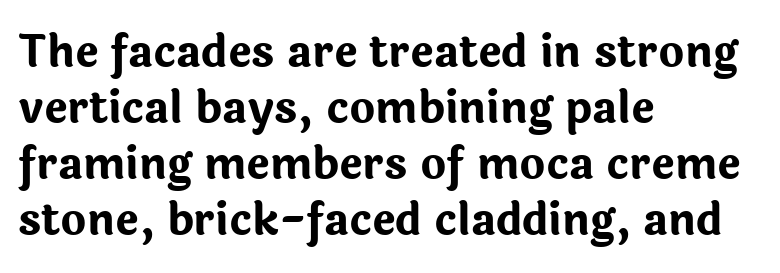
{"serif": "no", "italic": "no", "bold": "yes", "weight": "bold", "width": "normal", "stroke_contrast": "low", "x_height": "medium", "monospaced": "no", "underline": "no", "align": "left", "line_spacing": "normal", "line_spacing_ratio": 1.27, "letter_spacing": "normal", "letter_spacing_em": 0.0, "glyph_px": 44}
